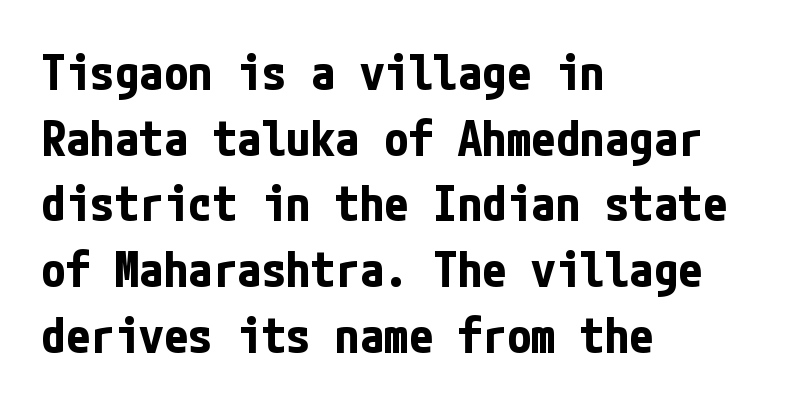
Check under the words: just untouched page. The type family on display is of the sans-serif kind. Letter spacing: default. The lines are quadded left. This block has exactly the height ordinary leading produces.
